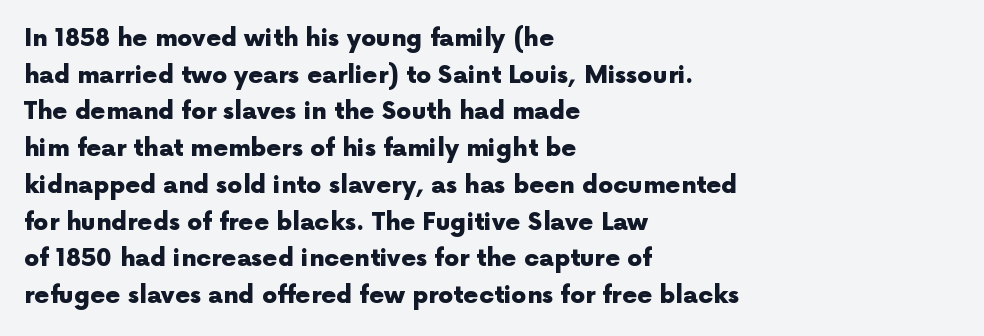
A typesetter would call this zero additional tracking. The letters stand upright; this is a roman face. Regular leading. The passage is arranged the way most books set body copy — flush left. Rule under the text: the space is simply empty. Strokes here are thick enough to call this a true bold.
